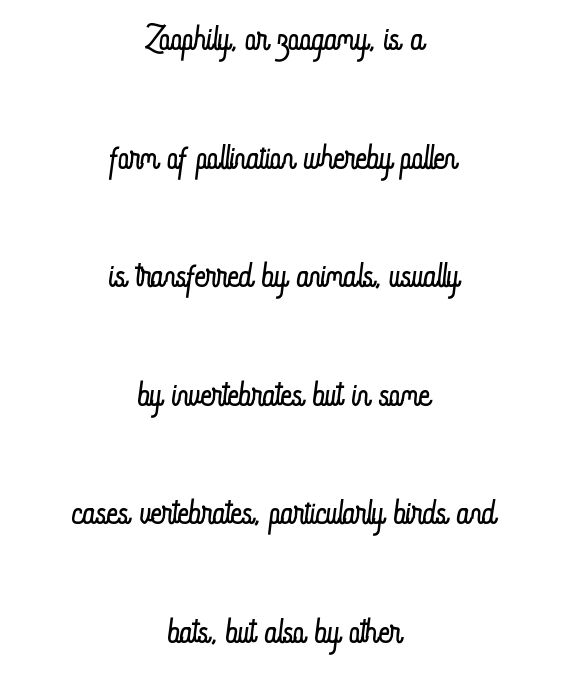
{"bold": "no", "weight": "light", "width": "condensed", "stroke_contrast": "low", "x_height": "small", "monospaced": "no", "underline": "no", "align": "center", "line_spacing": "loose", "line_spacing_ratio": 2.42, "letter_spacing": "normal", "letter_spacing_em": 0.0, "glyph_px": 49}
